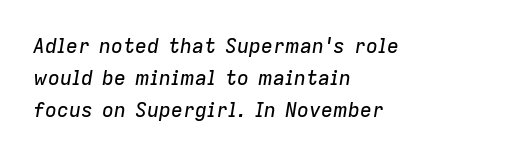
The image shows 20 px text type, italic (leaning right); set left-aligned, normal line spacing (1.61x), normal letter spacing, not underlined.
